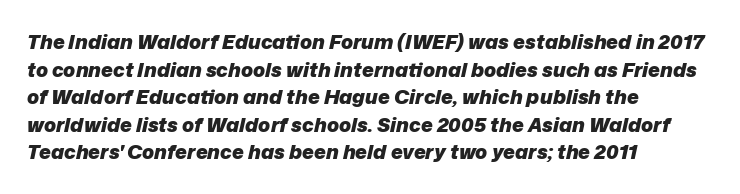
The image shows 20 px bold type, italic (leaning right); set left-aligned, normal line spacing (1.38x), normal letter spacing, not underlined.
